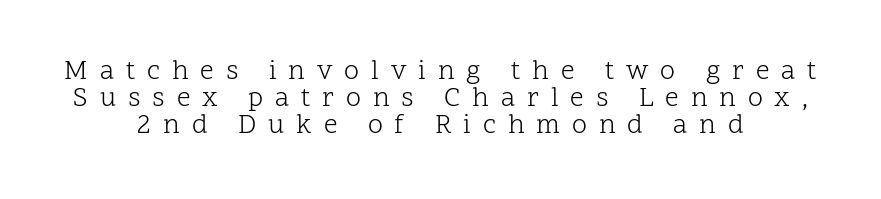
The image shows 27 px text type, upright; set centered, tight line spacing (1.0x), unusually wide letter spacing (+0.44 em), not underlined.
